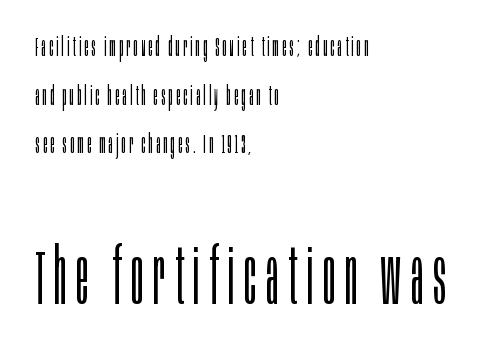
{"serif": "no", "italic": "no", "bold": "no", "weight": "light", "width": "condensed", "stroke_contrast": "low", "x_height": "large", "monospaced": "no", "underline": "no", "align": "left", "line_spacing_ratio": 1.87, "larger_block": "second", "size_ratio": 2.96, "glyph_px": 77}
